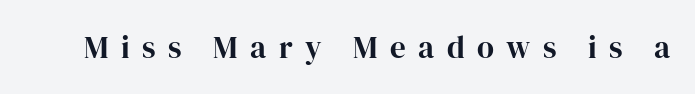
Q: Is the text bold? A: Yes.
Q: Is the text italic (slanted)? A: No, it is upright.
Q: Is the typeface a serif or a sans-serif typeface? A: Serif.
Q: Is the text underlined? A: No.
Q: Is the spacing between letters normal or unusually wide? A: Unusually wide.
Q: Width (condensed, normal, or wide)? A: Normal.
Q: Stroke contrast? A: High.
Q: x-height? A: Medium.
Q: Monospaced? A: No.
